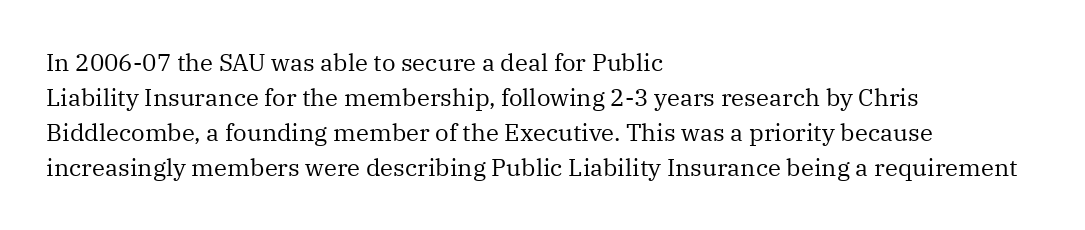
The image shows 24 px text type, upright; set left-aligned, normal line spacing (1.46x), normal letter spacing, not underlined.
